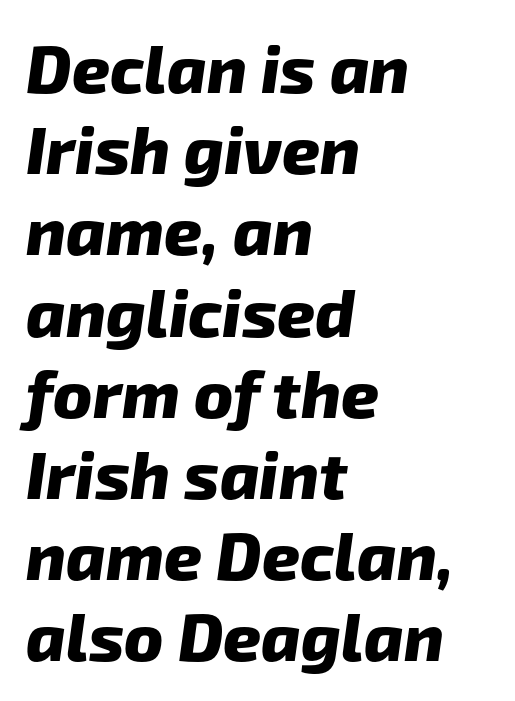
Q: Is the text bold? A: Yes.
Q: Is the typeface a serif or a sans-serif typeface? A: Sans-serif.
Q: Is the text underlined? A: No.
Q: How is the paragraph aligned? A: Left-aligned.
Q: Is the spacing between letters normal or unusually wide? A: Normal.
Q: Width (condensed, normal, or wide)? A: Normal.
Q: Stroke contrast? A: Low.
Q: x-height? A: Medium.
Q: Monospaced? A: No.
